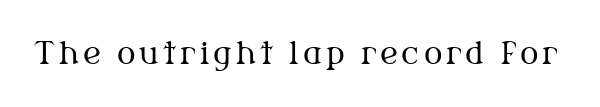
The image shows 31 px regular-weight serif type, upright; set not underlined; medium stroke contrast and a medium x-height.
